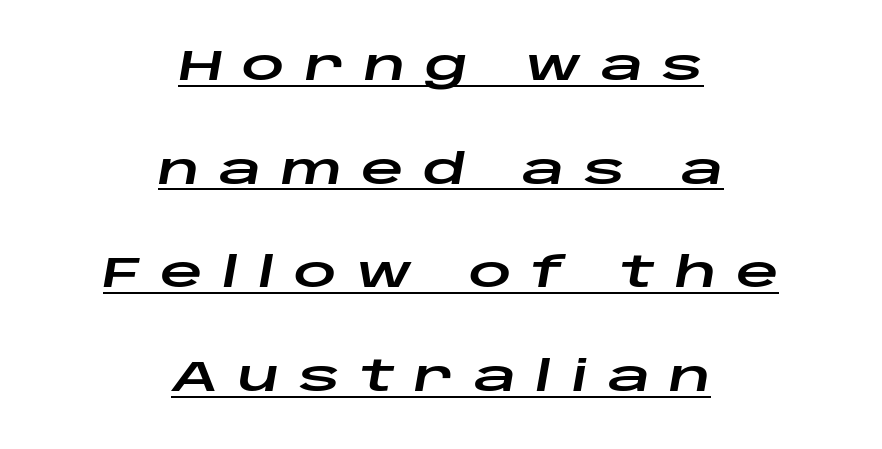
{"italic": "yes", "lean": "right", "slant_degrees": 10, "width": "wide", "stroke_contrast": "low", "x_height": "large", "monospaced": "no", "underline": "yes", "align": "center", "line_spacing": "loose", "line_spacing_ratio": 2.47, "letter_spacing": "wide", "letter_spacing_em": 0.46, "glyph_px": 42}
